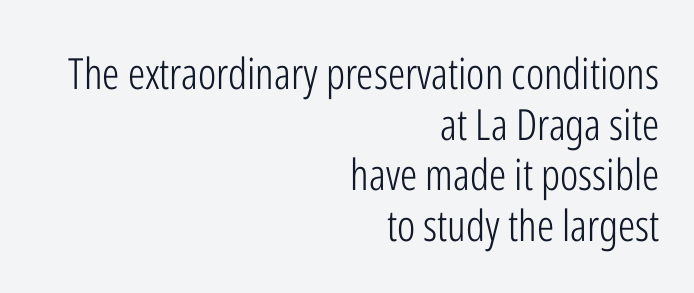
{"serif": "no", "italic": "no", "bold": "no", "weight": "light", "width": "condensed", "stroke_contrast": "low", "x_height": "medium", "monospaced": "no", "underline": "no", "align": "right", "line_spacing_ratio": 1.18, "letter_spacing": "normal", "letter_spacing_em": 0.0, "glyph_px": 43}
